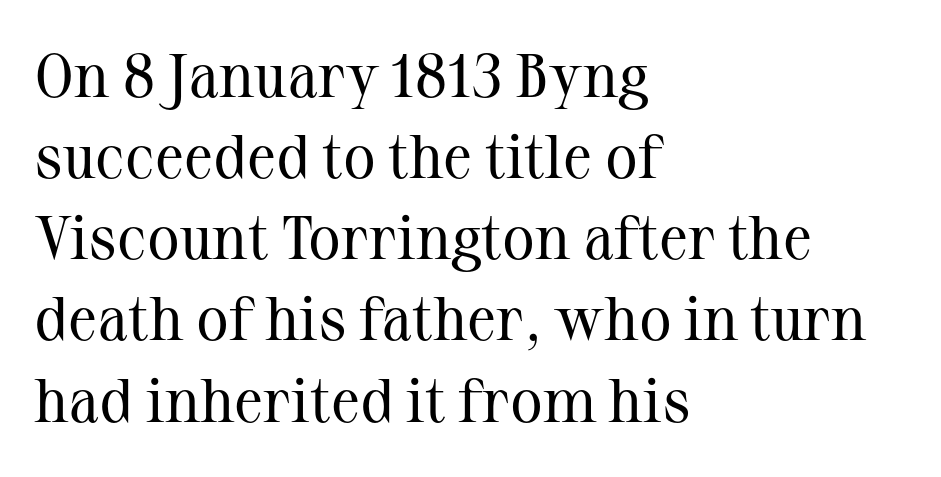
{"serif": "yes", "italic": "no", "bold": "no", "weight": "regular", "width": "normal", "stroke_contrast": "medium", "x_height": "medium", "monospaced": "no", "underline": "no", "align": "left", "line_spacing": "normal", "line_spacing_ratio": 1.33, "letter_spacing": "normal", "letter_spacing_em": 0.0, "glyph_px": 61}
